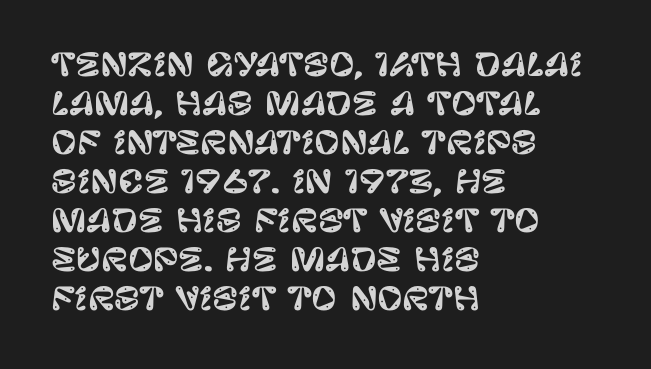
The image shows 31 px sans-serif type; set left-aligned, normal line spacing (1.26x), normal letter spacing, not underlined; low stroke contrast and a large x-height.
